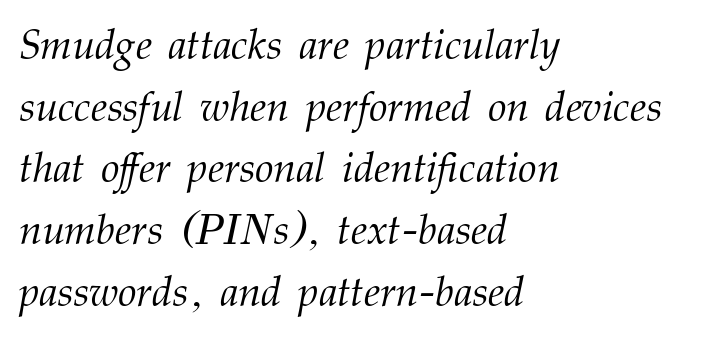
Does the leading feel generous? No, just average. Check under the words: just untouched page. The strokes are not fattened; the text isn't bold. No extra tracking has been applied to these lines. Varying glyph widths throughout — classic text-font behaviour. If you drew a ruler down the left edge, every line would touch it.
